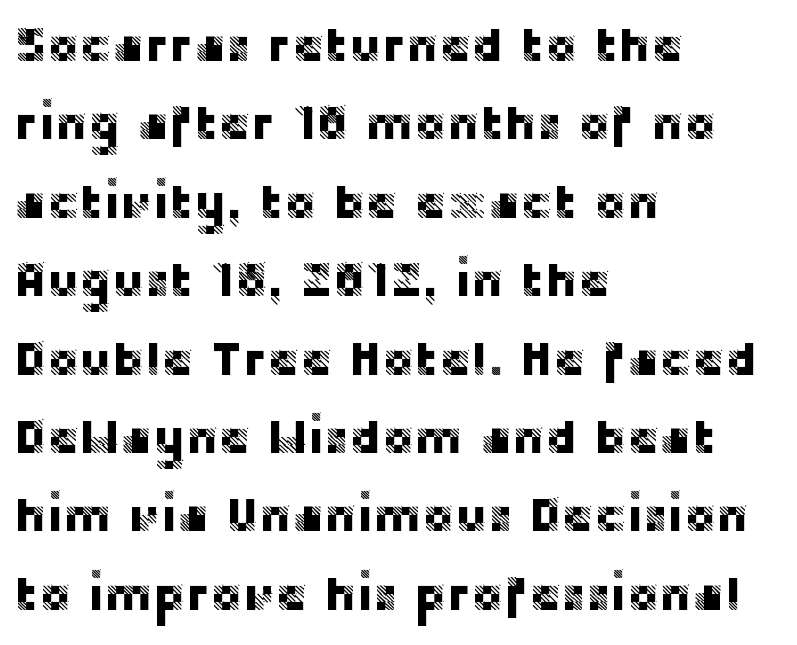
Descenders are the only things crossing below the line. Does the type have serifs? No, each stem ends abruptly. What stands out about the letter spacing? Nothing — it is the standard amount. The passage shown is typed in a proportional face where columns would drift. In terms of leading, this rendering sits right in the middle.
